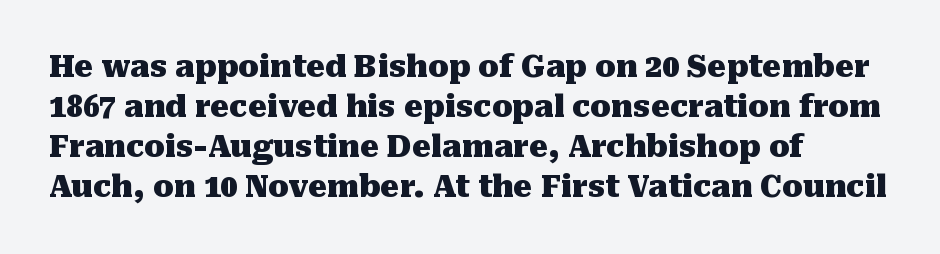
Q: Is the text bold? A: Yes.
Q: Is the text italic (slanted)? A: No, it is upright.
Q: Is the typeface a serif or a sans-serif typeface? A: Serif.
Q: Is the text underlined? A: No.
Q: How is the paragraph aligned? A: Left-aligned.
Q: Is the spacing between letters normal or unusually wide? A: Normal.
Q: Is the spacing between lines tight, normal or loose? A: Normal.
Q: Width (condensed, normal, or wide)? A: Normal.
Q: Stroke contrast? A: Medium.
Q: x-height? A: Medium.
Q: Monospaced? A: No.
